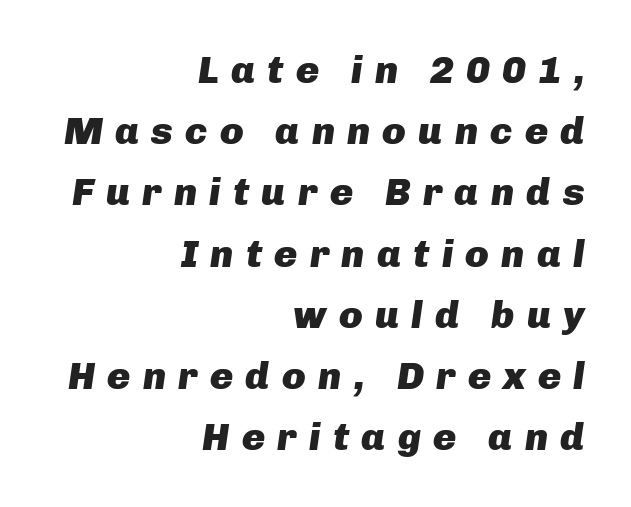
Q: Is the text bold? A: Yes.
Q: Is the text italic (slanted)? A: Yes, it leans right by about 8 degrees.
Q: Is the text underlined? A: No.
Q: How is the paragraph aligned? A: Right-aligned.
Q: Is the spacing between letters normal or unusually wide? A: Unusually wide.
Q: Is the spacing between lines tight, normal or loose? A: Normal.
Q: Width (condensed, normal, or wide)? A: Normal.
Q: Stroke contrast? A: Low.
Q: x-height? A: Medium.
Q: Monospaced? A: No.
